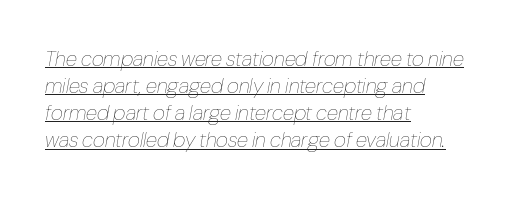
Q: Is the text bold? A: No.
Q: Is the text italic (slanted)? A: Yes, it leans right by about 10 degrees.
Q: Is the text underlined? A: Yes.
Q: How is the paragraph aligned? A: Left-aligned.
Q: Is the spacing between letters normal or unusually wide? A: Normal.
Q: Is the spacing between lines tight, normal or loose? A: Normal.
